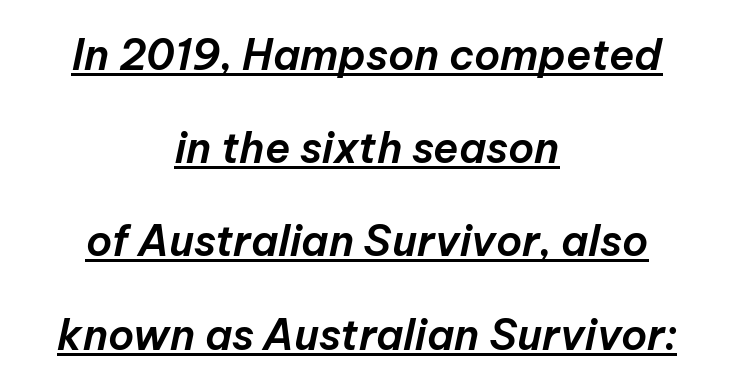
The specimen includes a rule beneath the text block's lines. Every character sits at an angle, as italics do. These lines are centered, leaving both edges ragged. Proportional: the letters do not fall into vertical columns. The leading is generous, giving the passage an open texture. The tracking reads as untouched default to a designer's eye.
